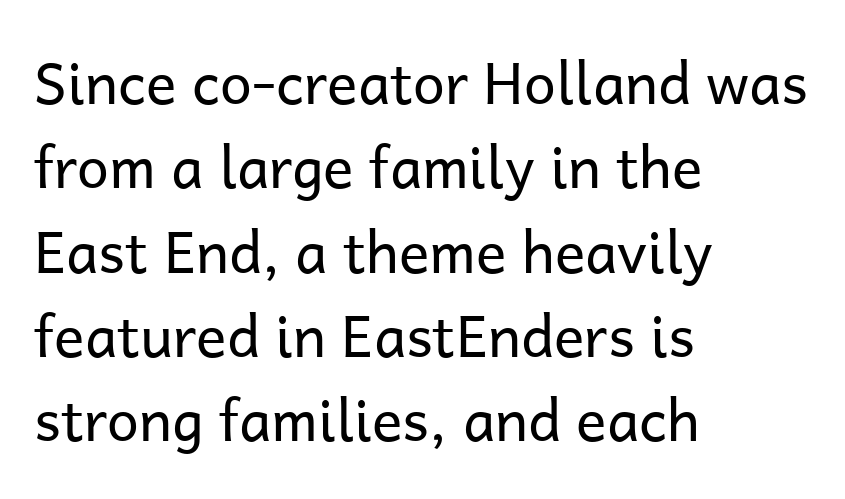
The face used here is rendered with its standard letterfit. Unmarked baselines from the first word to the last. You can tell it's not italic because the verticals are truly vertical. The font family rendered here belongs to the sans-serif group.
